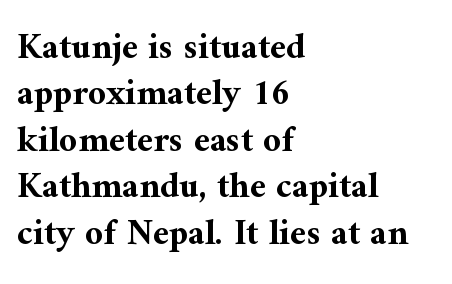
Q: Is the text bold? A: Yes.
Q: Is the text italic (slanted)? A: No, it is upright.
Q: Is the typeface a serif or a sans-serif typeface? A: Serif.
Q: Is the text underlined? A: No.
Q: How is the paragraph aligned? A: Left-aligned.
Q: Is the spacing between letters normal or unusually wide? A: Normal.
Q: Is the spacing between lines tight, normal or loose? A: Normal.
Q: Width (condensed, normal, or wide)? A: Normal.
Q: Stroke contrast? A: Medium.
Q: x-height? A: Medium.
Q: Monospaced? A: No.
